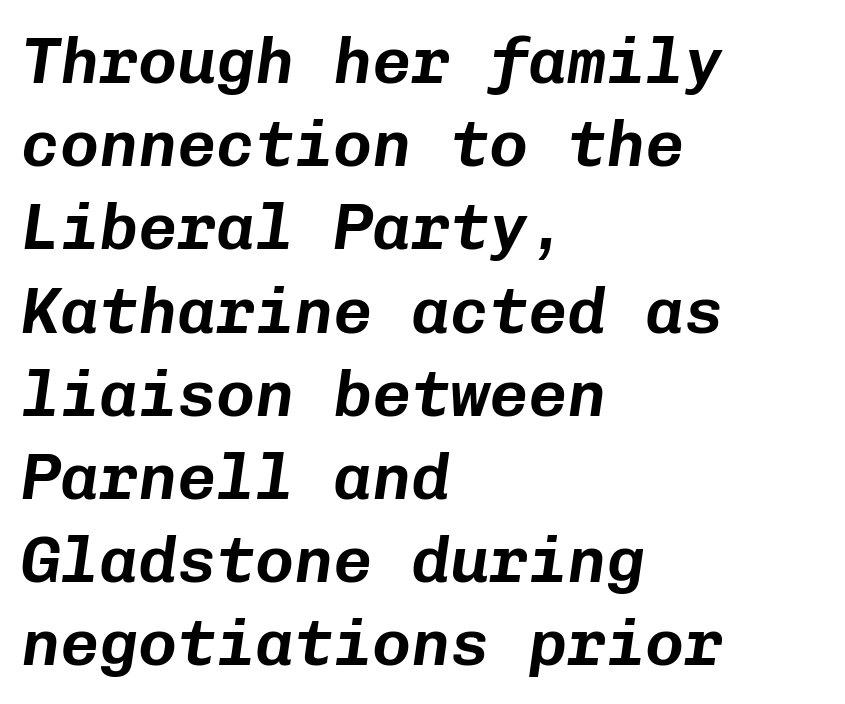
The image shows 65 px text type, italic (leaning right), monospaced; set left-aligned, normal line spacing (1.28x), normal letter spacing, not underlined; low stroke contrast and a medium x-height.
